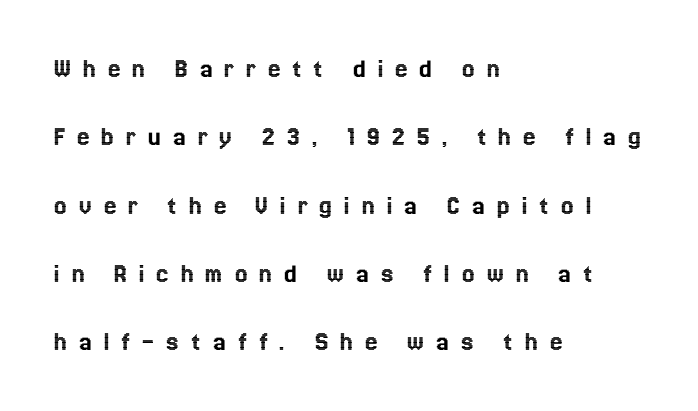
The image shows 28 px text type, upright; set left-aligned, loose line spacing (2.44x), unusually wide letter spacing (+0.42 em), not underlined; a medium x-height.
